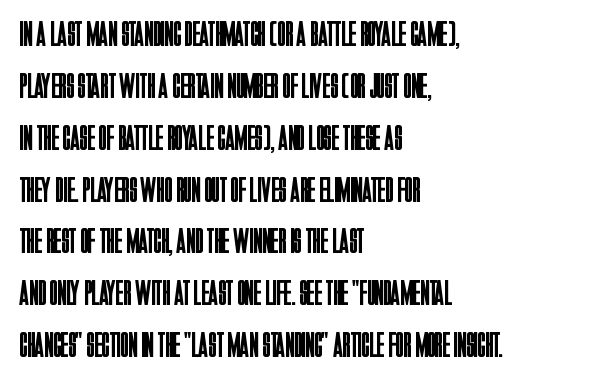
{"serif": "no", "italic": "no", "bold": "no", "weight": "regular", "width": "condensed", "stroke_contrast": "low", "x_height": "large", "monospaced": "no", "underline": "no", "align": "left", "line_spacing": "normal", "line_spacing_ratio": 1.44, "letter_spacing": "normal", "letter_spacing_em": 0.0, "glyph_px": 36}
